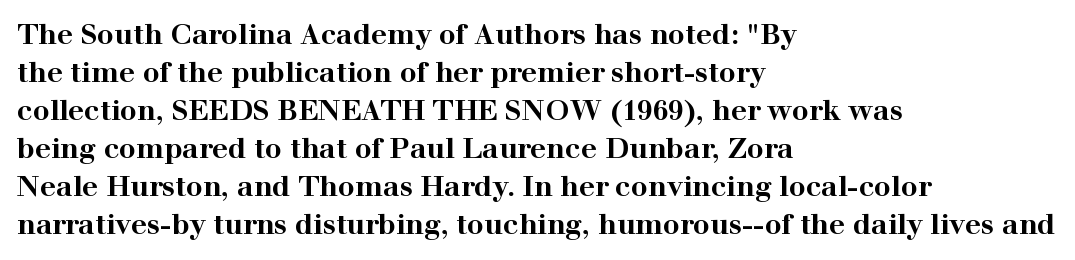
These lines are rendered in a variable-pitch font. The lettering holds an erect, upright posture throughout. Any mark beneath the type? The region is blank. Heavy, bold letterforms. Is the block centered? No — it sits flush against the left margin. Yep, those are serifs on the letters.
